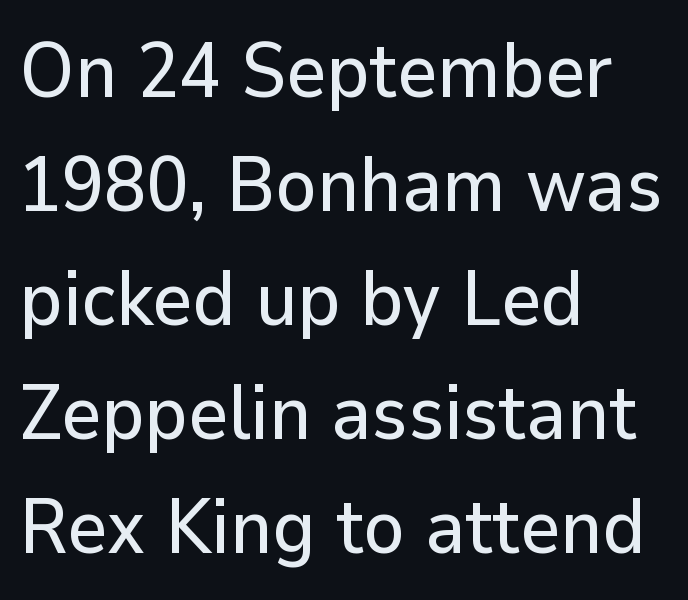
Q: Is the text italic (slanted)? A: No, it is upright.
Q: Is the typeface a serif or a sans-serif typeface? A: Sans-serif.
Q: Is the text underlined? A: No.
Q: How is the paragraph aligned? A: Left-aligned.
Q: Is the spacing between letters normal or unusually wide? A: Normal.
Q: Is the spacing between lines tight, normal or loose? A: Normal.
Q: Width (condensed, normal, or wide)? A: Normal.
Q: Stroke contrast? A: Low.
Q: x-height? A: Medium.
Q: Monospaced? A: No.
